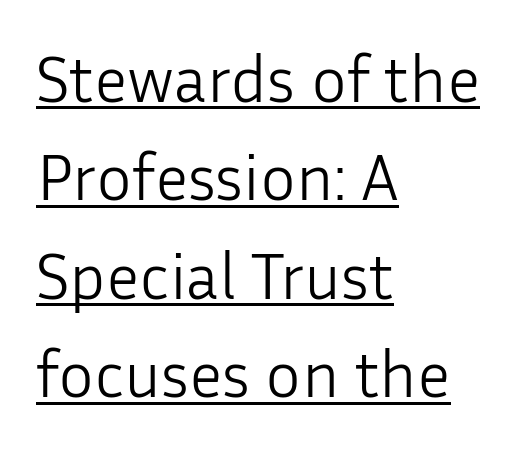
The image shows 67 px light sans-serif type, upright; set left-aligned, normal line spacing (1.47x), normal letter spacing, underlined; low stroke contrast and a medium x-height.
